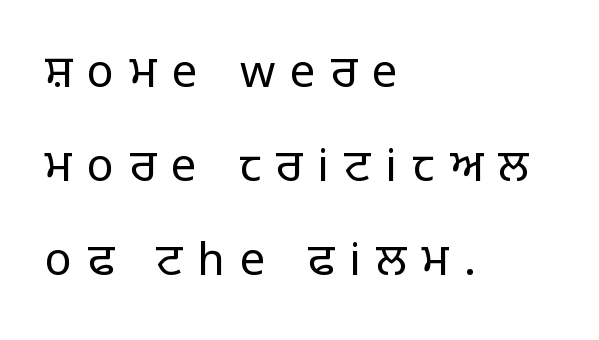
Glance below the letters and you will spot only blank space. Think of a printed novel: that variable character pitch is what you see here. A typesetter would mark this as roman, not italic. The line texture is sparse and dotted thanks to wide tracking.
